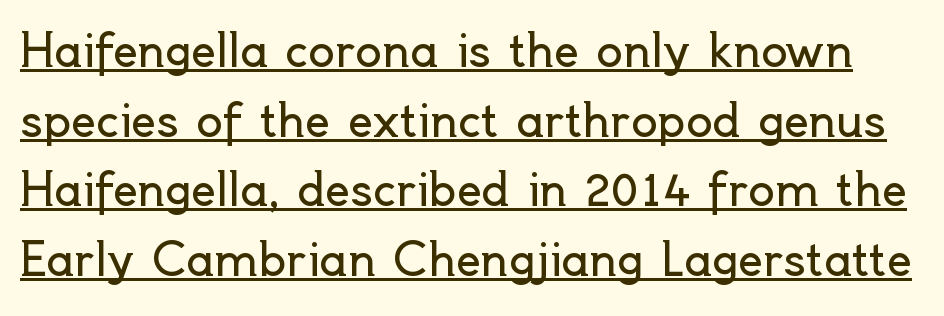
The image shows 44 px regular-weight sans-serif type, upright; set normal line spacing (1.58x), normal letter spacing, underlined; a small x-height.
